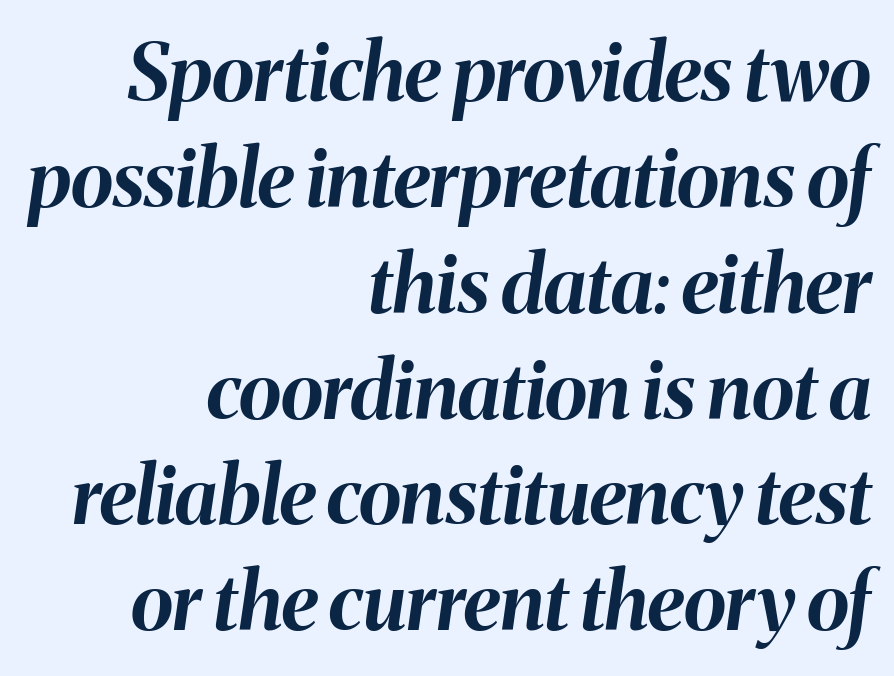
The image shows 79 px bold type, italic (leaning right); set right-aligned, normal line spacing (1.34x), normal letter spacing, not underlined; medium stroke contrast and a medium x-height.
